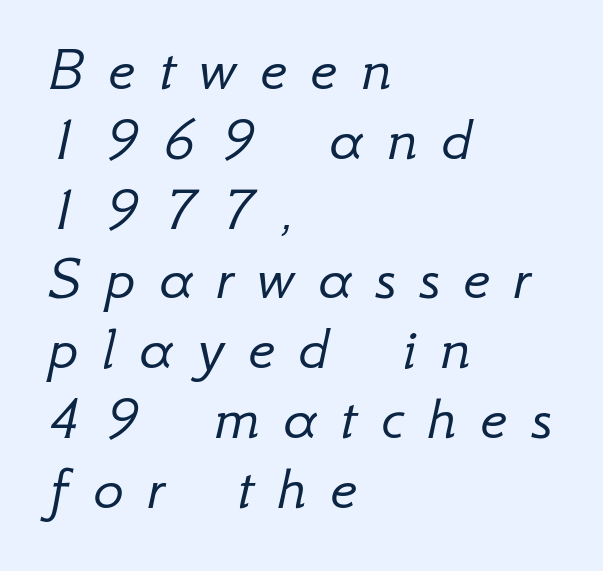
Q: Is the text bold? A: No.
Q: Is the text italic (slanted)? A: Yes, it leans right by about 12 degrees.
Q: Is the text underlined? A: No.
Q: How is the paragraph aligned? A: Left-aligned.
Q: Is the spacing between letters normal or unusually wide? A: Unusually wide.
Q: Is the spacing between lines tight, normal or loose? A: Tight.
Q: Width (condensed, normal, or wide)? A: Normal.
Q: Stroke contrast? A: Low.
Q: x-height? A: Small.
Q: Monospaced? A: No.
